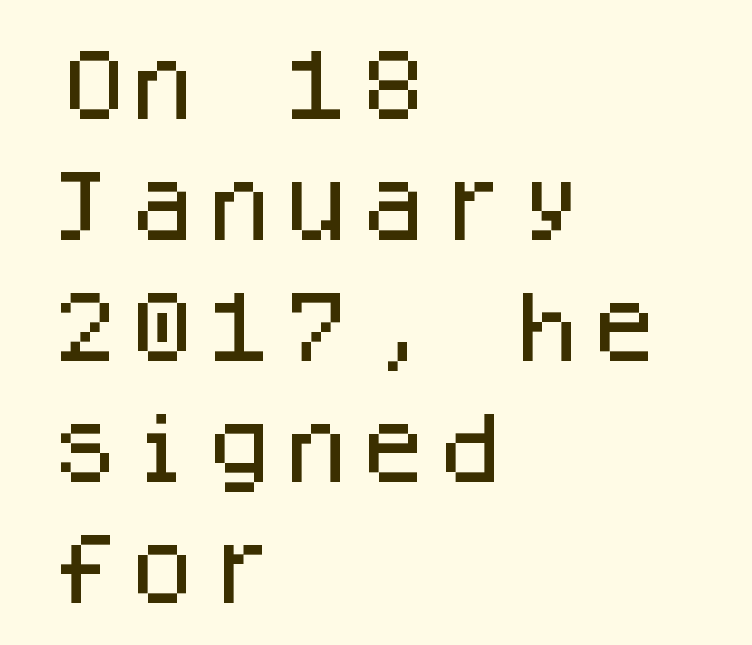
Unlike italic type, these characters show no tilt at all. These lines are rendered in a fixed-pitch font. Each word holds together tightly as a unit, with standard inter-letter gaps. Regarding leading, the lines here are spaced in the standard way. Nothing sits at the stroke ends, so this counts as sans-serif.
